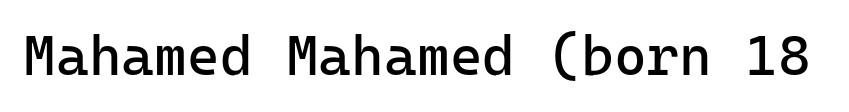
The image shows 56 px regular-weight sans-serif type, upright; set normal letter spacing, not underlined; low stroke contrast and a medium x-height.
